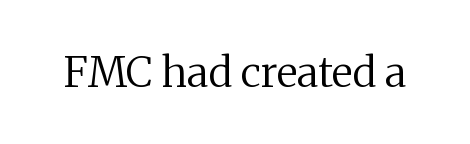
Q: Is the text bold? A: No.
Q: Is the text italic (slanted)? A: No, it is upright.
Q: Is the typeface a serif or a sans-serif typeface? A: Serif.
Q: Is the text underlined? A: No.
Q: Is the spacing between letters normal or unusually wide? A: Normal.
Q: Width (condensed, normal, or wide)? A: Normal.
Q: Stroke contrast? A: Medium.
Q: x-height? A: Medium.
Q: Monospaced? A: No.
